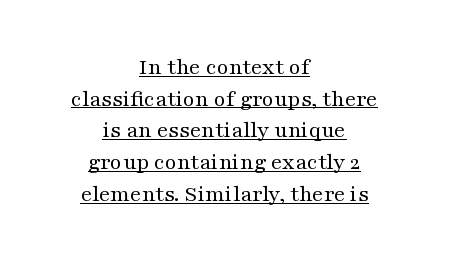
The image shows 23 px text type, upright; set centered, normal line spacing (1.38x), normal letter spacing, underlined.
